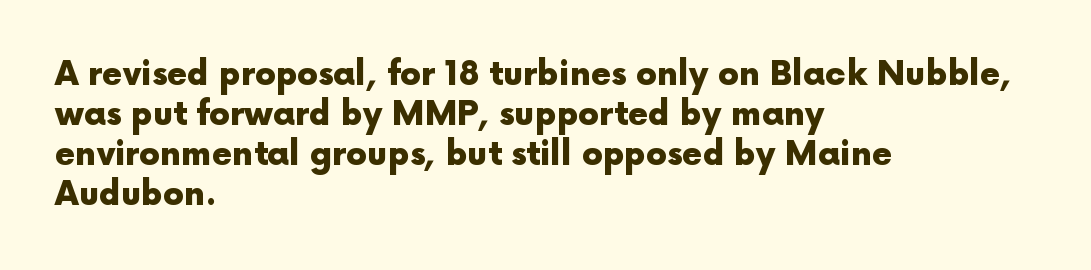
Q: Is the text bold? A: Yes.
Q: Is the text italic (slanted)? A: No, it is upright.
Q: Is the typeface a serif or a sans-serif typeface? A: Sans-serif.
Q: Is the text underlined? A: No.
Q: How is the paragraph aligned? A: Left-aligned.
Q: Is the spacing between letters normal or unusually wide? A: Normal.
Q: Width (condensed, normal, or wide)? A: Normal.
Q: x-height? A: Medium.
Q: Monospaced? A: No.
